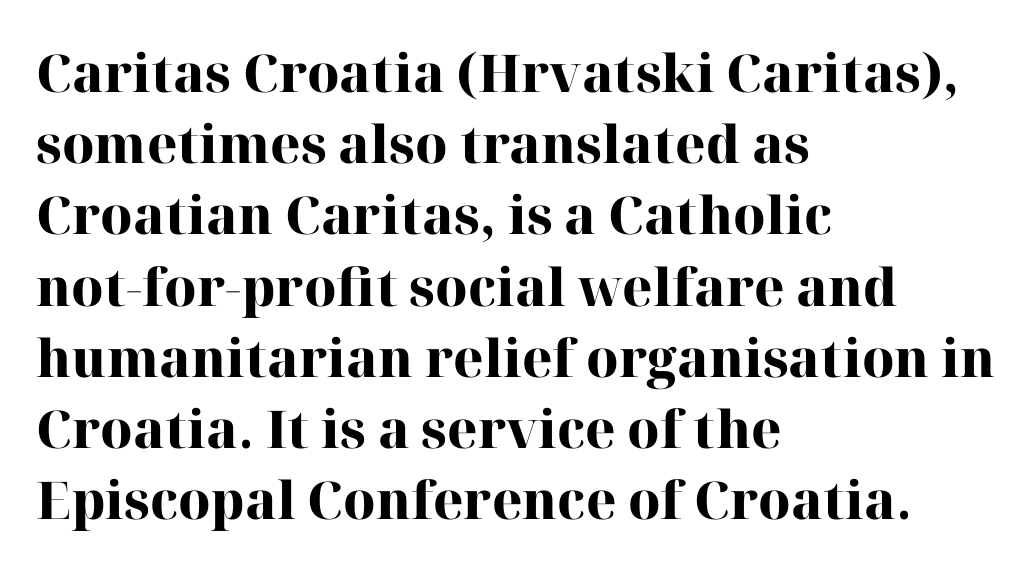
The image shows 52 px heavy serif type, upright; set left-aligned, normal line spacing (1.37x), normal letter spacing, not underlined; high stroke contrast and a medium x-height.
